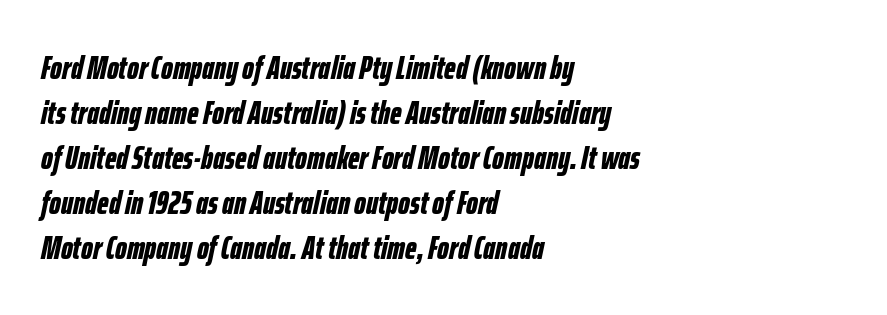
Q: Is the text bold? A: Yes.
Q: Is the text italic (slanted)? A: Yes, it leans right by about 12 degrees.
Q: Is the text underlined? A: No.
Q: How is the paragraph aligned? A: Left-aligned.
Q: Is the spacing between letters normal or unusually wide? A: Normal.
Q: Is the spacing between lines tight, normal or loose? A: Normal.
Q: Width (condensed, normal, or wide)? A: Condensed.
Q: Stroke contrast? A: Low.
Q: x-height? A: Medium.
Q: Monospaced? A: No.
